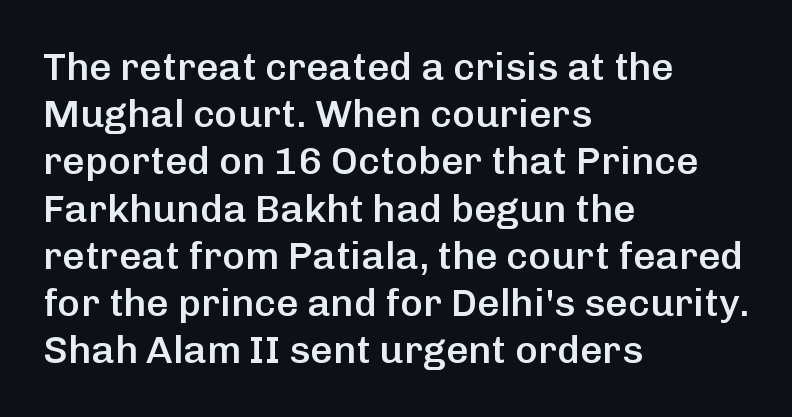
The type sits square on the baseline with zero lean. Between one letter and the next there's only the usual sliver of space. Has an underline been added? It has not. Every letter is mildly thick-stroked: semibold rather than bold.
